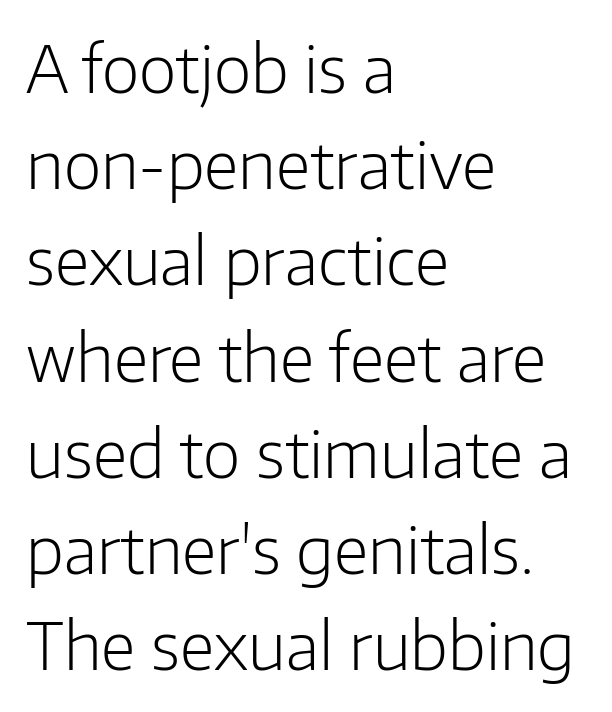
Q: Is the text bold? A: No.
Q: Is the text italic (slanted)? A: No, it is upright.
Q: Is the typeface a serif or a sans-serif typeface? A: Sans-serif.
Q: Is the text underlined? A: No.
Q: How is the paragraph aligned? A: Left-aligned.
Q: Is the spacing between letters normal or unusually wide? A: Normal.
Q: Is the spacing between lines tight, normal or loose? A: Normal.
Q: Width (condensed, normal, or wide)? A: Normal.
Q: Stroke contrast? A: Low.
Q: x-height? A: Medium.
Q: Monospaced? A: No.
